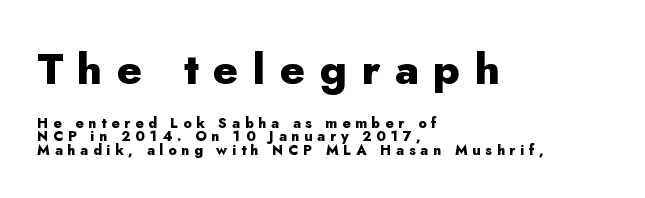
The image shows 43 px heavy sans-serif type, upright; set left-aligned, tight line spacing (0.96x), unusually wide letter spacing (+0.34 em), not underlined; the first (top) block is 3.07x larger; low stroke contrast and a small x-height.
